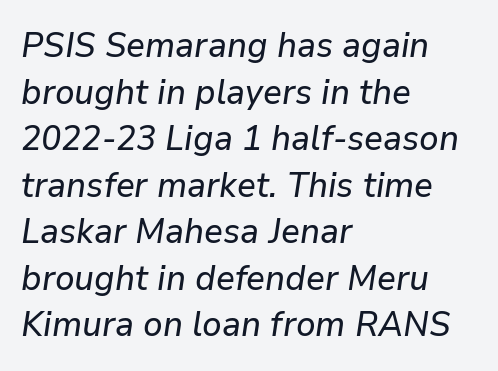
{"italic": "yes", "lean": "right", "slant_degrees": 9, "width": "normal", "stroke_contrast": "low", "x_height": "medium", "monospaced": "no", "underline": "no", "align": "left", "line_spacing": "normal", "line_spacing_ratio": 1.33, "letter_spacing": "normal", "letter_spacing_em": 0.0, "glyph_px": 35}
